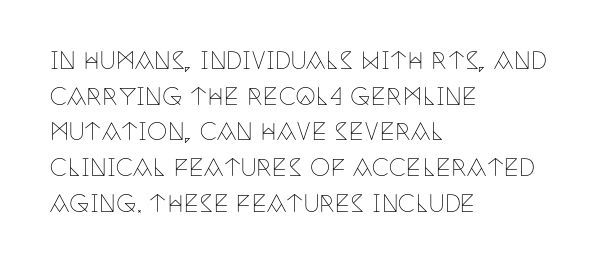
{"italic": "no", "bold": "no", "underline": "no", "align": "left", "line_spacing": "normal", "line_spacing_ratio": 1.55, "letter_spacing": "normal", "letter_spacing_em": 0.0, "glyph_px": 23}
